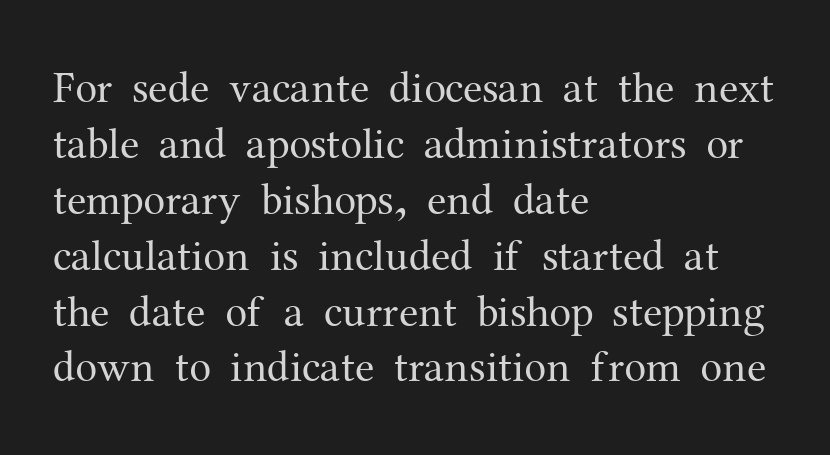
Q: Is the text bold? A: No.
Q: Is the text italic (slanted)? A: No, it is upright.
Q: Is the typeface a serif or a sans-serif typeface? A: Serif.
Q: Is the text underlined? A: No.
Q: How is the paragraph aligned? A: Left-aligned.
Q: Is the spacing between letters normal or unusually wide? A: Normal.
Q: Is the spacing between lines tight, normal or loose? A: Normal.
Q: Width (condensed, normal, or wide)? A: Normal.
Q: Stroke contrast? A: Medium.
Q: x-height? A: Medium.
Q: Monospaced? A: No.
